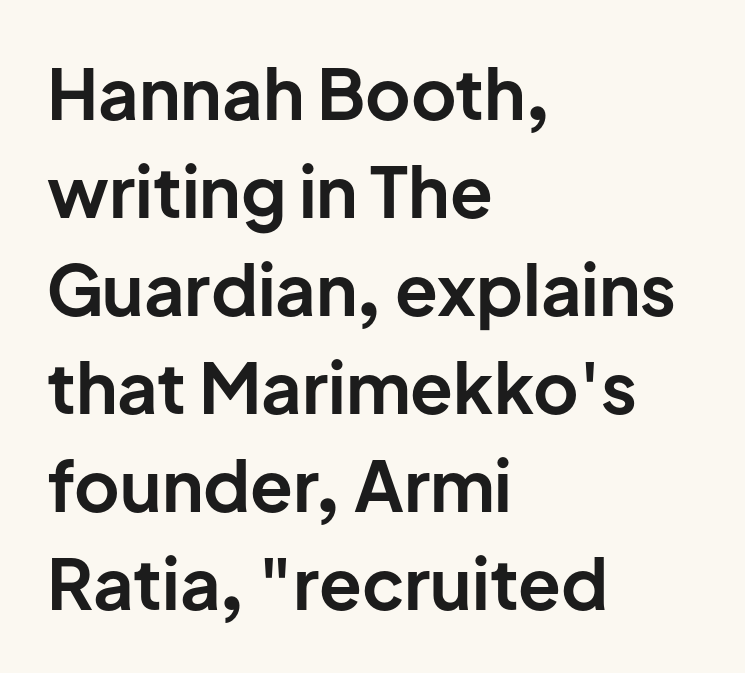
The image shows 70 px bold sans-serif type, upright; set left-aligned, normal line spacing (1.4x), normal letter spacing, not underlined; low stroke contrast and a medium x-height.
